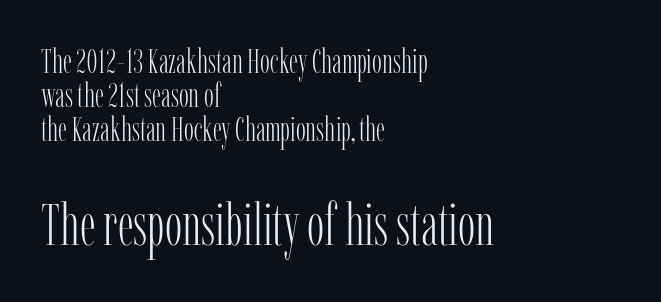
{"serif": "yes", "italic": "no", "bold": "no", "weight": "light", "width": "condensed", "stroke_contrast": "low", "x_height": "medium", "monospaced": "no", "underline": "no", "align": "left", "line_spacing": "tight", "line_spacing_ratio": 1.03, "letter_spacing": "normal", "letter_spacing_em": 0.0, "larger_block": "second", "size_ratio": 1.76, "glyph_px": 58}
